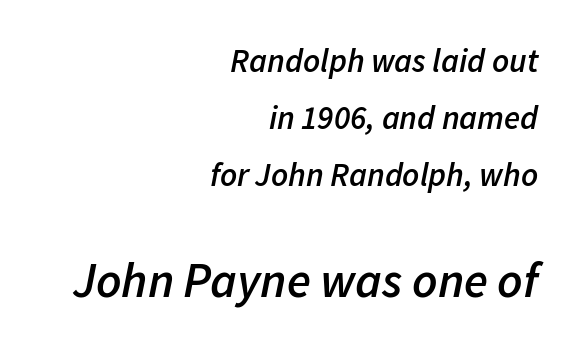
The image shows 49 px semibold type, italic (leaning right); set right-aligned, line spacing 1.72x, normal letter spacing, not underlined; the second (bottom) block is 1.48x larger; low stroke contrast and a medium x-height.
